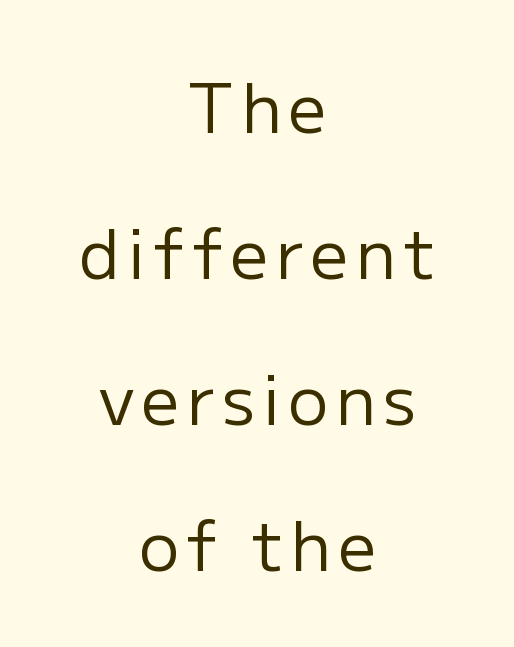
Just letters on the line, the space beneath them empty. You could not count columns in this text — the font is proportionally spaced. A typesetter would call this leading open, well beyond the default. Italic: no, the glyphs are upright roman. Each letter's strokes conclude bluntly, with no projecting serifs.
